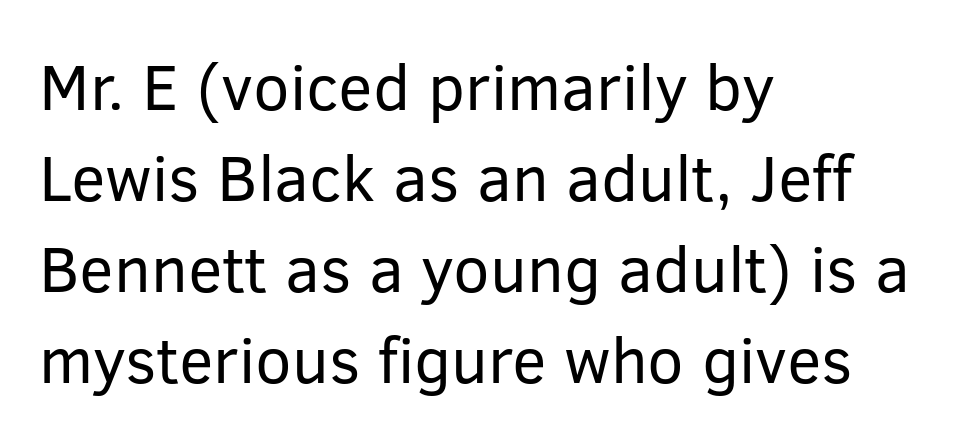
{"serif": "no", "italic": "no", "bold": "no", "weight": "regular", "width": "normal", "stroke_contrast": "low", "x_height": "medium", "monospaced": "no", "underline": "no", "align": "left", "line_spacing": "normal", "line_spacing_ratio": 1.4, "letter_spacing": "normal", "letter_spacing_em": 0.0, "glyph_px": 65}
